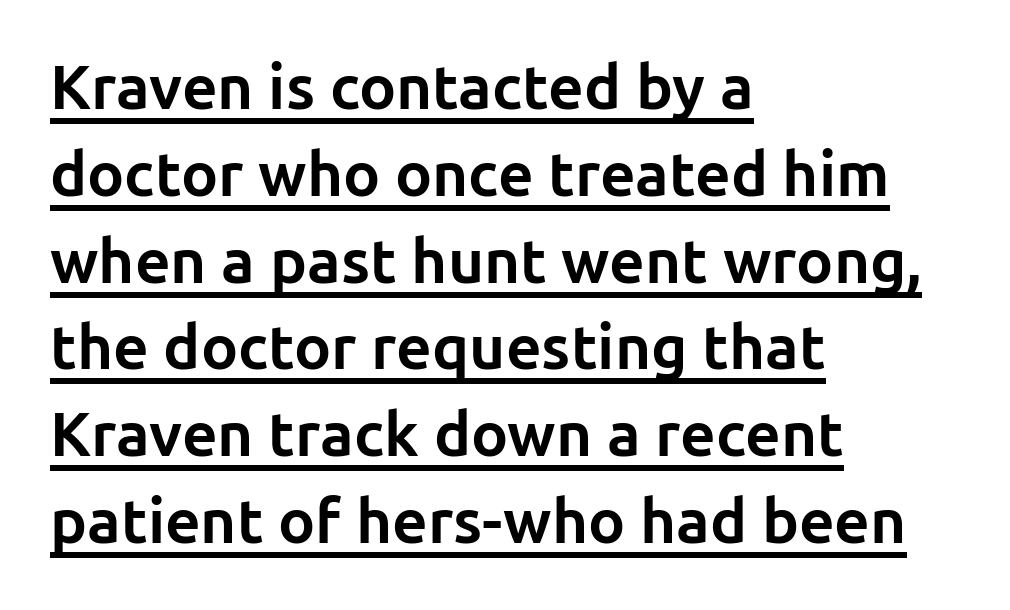
Q: Is the text bold? A: Yes.
Q: Is the text italic (slanted)? A: No, it is upright.
Q: Is the typeface a serif or a sans-serif typeface? A: Sans-serif.
Q: Is the text underlined? A: Yes.
Q: How is the paragraph aligned? A: Left-aligned.
Q: Is the spacing between letters normal or unusually wide? A: Normal.
Q: Is the spacing between lines tight, normal or loose? A: Normal.
Q: Width (condensed, normal, or wide)? A: Normal.
Q: Stroke contrast? A: Low.
Q: x-height? A: Medium.
Q: Monospaced? A: No.
